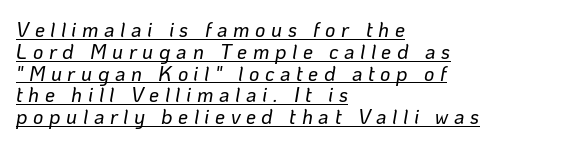
The image shows 20 px text type, italic (leaning right); set left-aligned, tight line spacing (1.09x), unusually wide letter spacing (+0.28 em), underlined.
